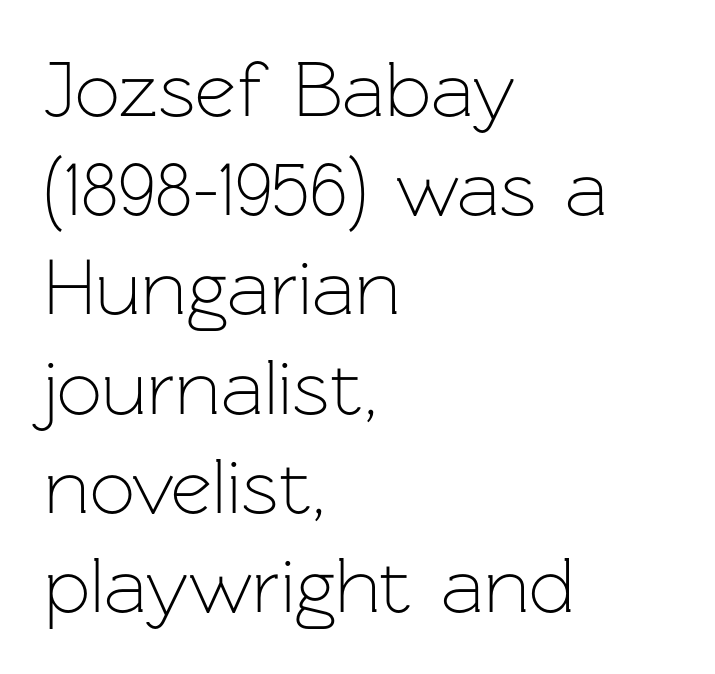
{"serif": "no", "italic": "no", "bold": "no", "weight": "light", "width": "normal", "stroke_contrast": "low", "x_height": "medium", "monospaced": "no", "underline": "no", "align": "left", "line_spacing_ratio": 1.24, "letter_spacing": "normal", "letter_spacing_em": 0.0, "glyph_px": 80}
